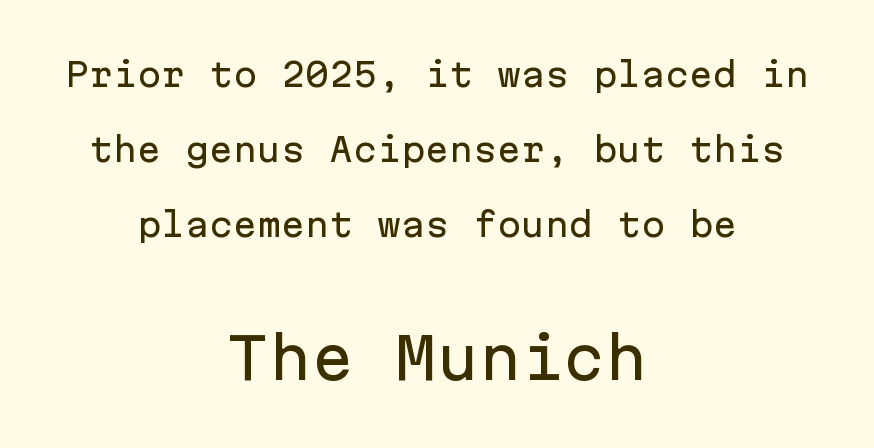
{"serif": "no", "italic": "no", "width": "normal", "stroke_contrast": "low", "x_height": "medium", "monospaced": "yes", "underline": "no", "align": "center", "line_spacing": "loose", "line_spacing_ratio": 2.34, "letter_spacing": "normal", "letter_spacing_em": 0.0, "larger_block": "second", "size_ratio": 1.75, "glyph_px": 56}
